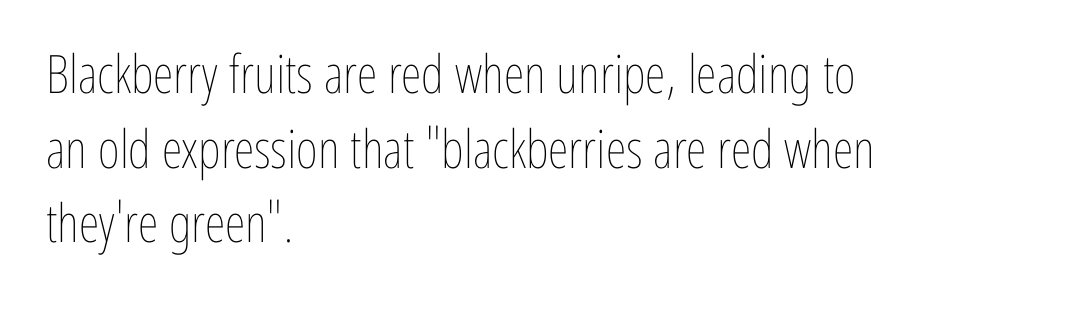
{"italic": "no", "bold": "no", "weight": "thin", "width": "condensed", "stroke_contrast": "low", "x_height": "medium", "monospaced": "no", "underline": "no", "align": "left", "line_spacing": "normal", "line_spacing_ratio": 1.41, "letter_spacing": "normal", "letter_spacing_em": 0.0, "glyph_px": 53}
